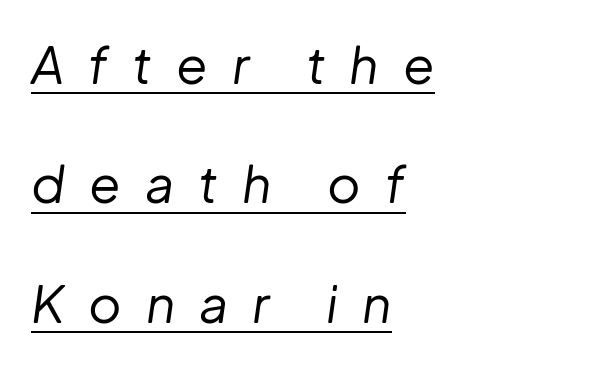
Q: Is the text bold? A: No.
Q: Is the text italic (slanted)? A: Yes, it leans right by about 8 degrees.
Q: Is the text underlined? A: Yes.
Q: How is the paragraph aligned? A: Left-aligned.
Q: Is the spacing between letters normal or unusually wide? A: Unusually wide.
Q: Is the spacing between lines tight, normal or loose? A: Loose.
Q: Width (condensed, normal, or wide)? A: Normal.
Q: Stroke contrast? A: Low.
Q: x-height? A: Medium.
Q: Monospaced? A: No.
